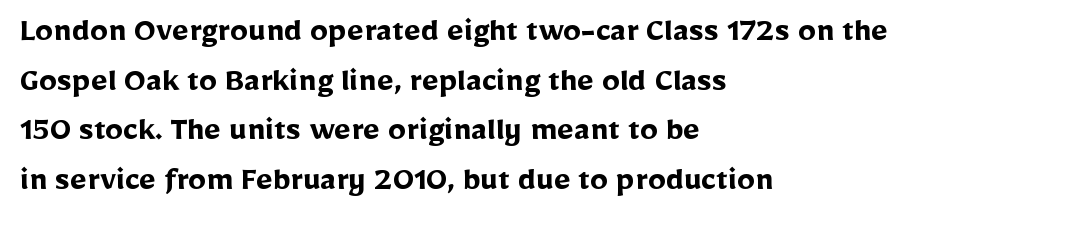
The image shows 36 px semibold sans-serif type, upright; set left-aligned, normal line spacing (1.38x), normal letter spacing, not underlined; low stroke contrast and a medium x-height.
